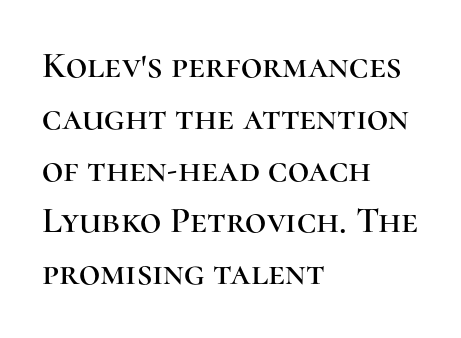
Q: Is the text italic (slanted)? A: No, it is upright.
Q: Is the typeface a serif or a sans-serif typeface? A: Serif.
Q: Is the text underlined? A: No.
Q: How is the paragraph aligned? A: Left-aligned.
Q: Is the spacing between letters normal or unusually wide? A: Normal.
Q: Is the spacing between lines tight, normal or loose? A: Normal.
Q: Width (condensed, normal, or wide)? A: Normal.
Q: Stroke contrast? A: High.
Q: x-height? A: Medium.
Q: Monospaced? A: No.
